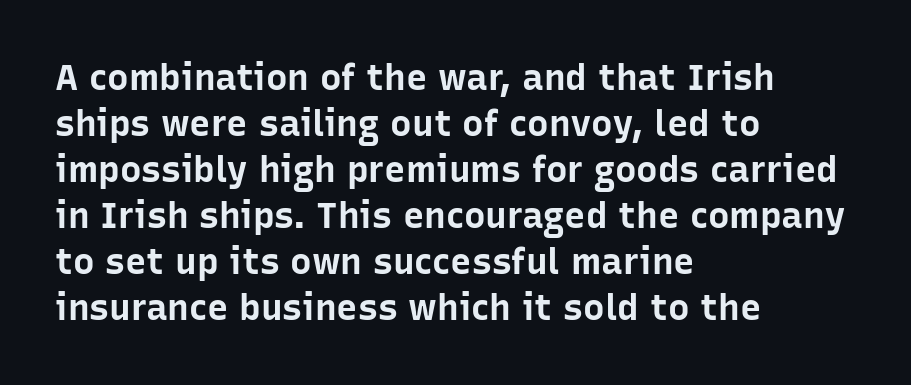
Q: Is the text bold? A: Yes.
Q: Is the text italic (slanted)? A: No, it is upright.
Q: Is the typeface a serif or a sans-serif typeface? A: Sans-serif.
Q: Is the text underlined? A: No.
Q: How is the paragraph aligned? A: Left-aligned.
Q: Is the spacing between letters normal or unusually wide? A: Normal.
Q: Is the spacing between lines tight, normal or loose? A: Normal.
Q: Width (condensed, normal, or wide)? A: Normal.
Q: Stroke contrast? A: Low.
Q: x-height? A: Medium.
Q: Monospaced? A: No.
